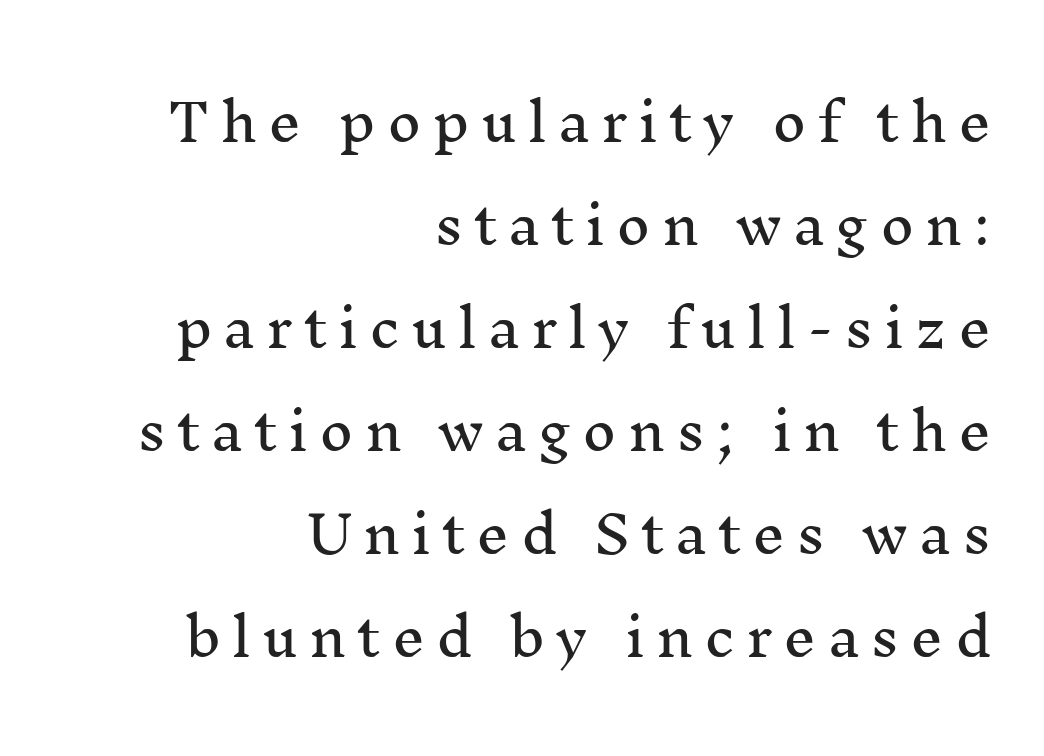
{"serif": "yes", "italic": "no", "width": "normal", "stroke_contrast": "medium", "x_height": "medium", "monospaced": "no", "underline": "no", "align": "right", "line_spacing": "loose", "line_spacing_ratio": 1.98, "letter_spacing": "wide", "letter_spacing_em": 0.21, "glyph_px": 52}
